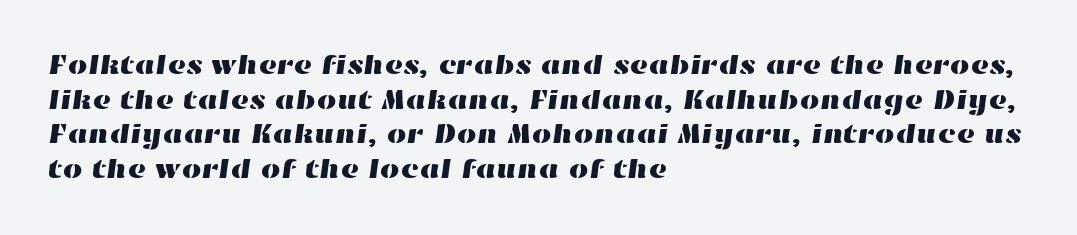
Q: Is the text underlined? A: No.
Q: How is the paragraph aligned? A: Left-aligned.
Q: Is the spacing between letters normal or unusually wide? A: Normal.
Q: Width (condensed, normal, or wide)? A: Wide.
Q: Stroke contrast? A: High.
Q: x-height? A: Medium.
Q: Monospaced? A: No.
